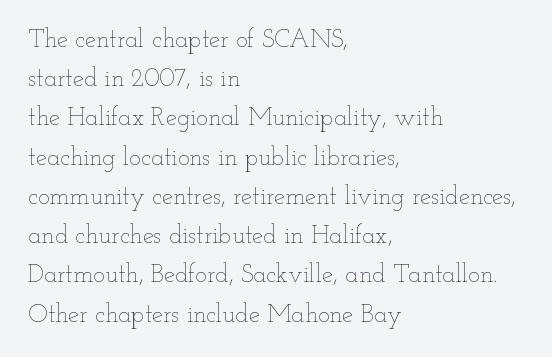
Is this a heavy cut? Hardly; it is regular or lighter. In CSS terms this would be text-align: left. Words appear dense and cohesive because spacing is normal. The gap between lines stays unmarked. Reading down the column, the eye jumps a familiar distance to each next line. This is roman type, the default non-slanted kind.
